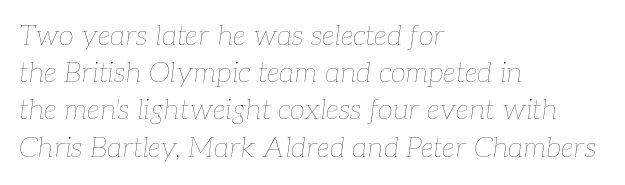
The image shows 28 px thin type, italic (leaning right); set left-aligned, normal line spacing (1.33x), normal letter spacing, not underlined; low stroke contrast and a medium x-height.
